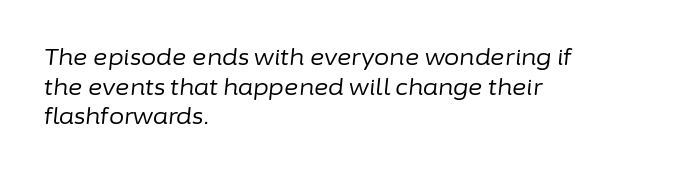
{"italic": "yes", "lean": "right", "slant_degrees": 6, "bold": "no", "underline": "no", "align": "left", "line_spacing": "normal", "line_spacing_ratio": 1.35, "letter_spacing": "normal", "letter_spacing_em": 0.0, "glyph_px": 22}
